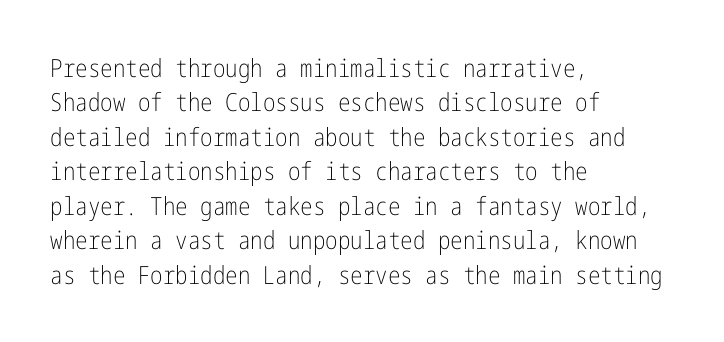
Q: Is the text bold? A: No.
Q: Is the text italic (slanted)? A: No, it is upright.
Q: Is the text underlined? A: No.
Q: How is the paragraph aligned? A: Left-aligned.
Q: Is the spacing between letters normal or unusually wide? A: Normal.
Q: Is the spacing between lines tight, normal or loose? A: Normal.
